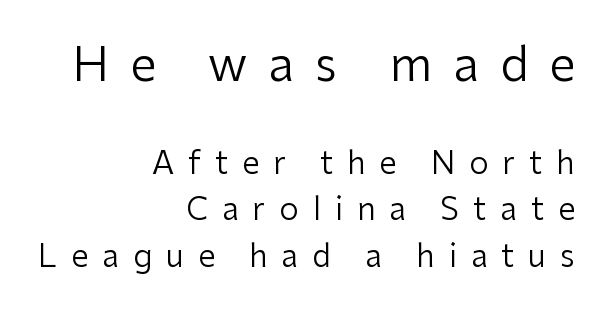
The image shows 47 px regular-weight sans-serif type, upright; set right-aligned, normal line spacing (1.51x), unusually wide letter spacing (+0.45 em), not underlined; the first (top) block is 1.52x larger; low stroke contrast and a medium x-height.
